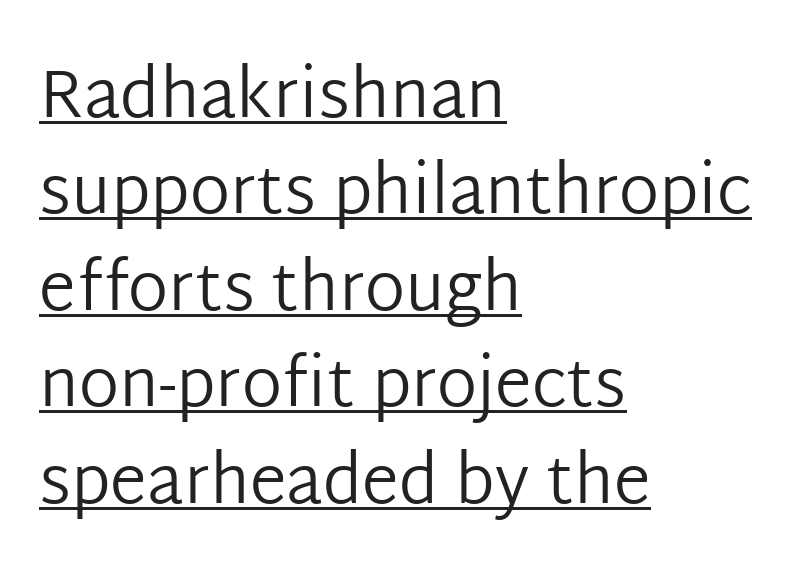
The image shows 67 px regular-weight sans-serif type, upright; set left-aligned, normal line spacing (1.44x), normal letter spacing, underlined; low stroke contrast and a medium x-height.
